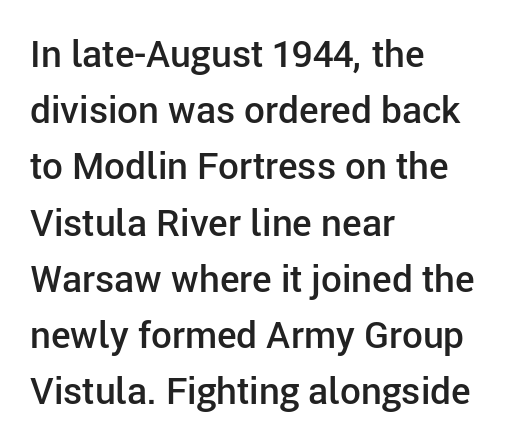
{"serif": "no", "italic": "no", "bold": "semi", "weight": "semibold", "width": "normal", "stroke_contrast": "low", "x_height": "medium", "monospaced": "no", "underline": "no", "align": "left", "line_spacing": "normal", "line_spacing_ratio": 1.52, "letter_spacing": "normal", "letter_spacing_em": 0.0, "glyph_px": 37}
